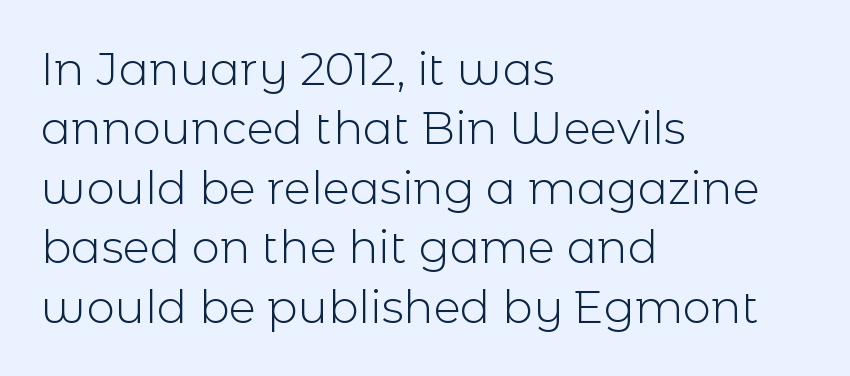
{"serif": "no", "italic": "no", "bold": "no", "weight": "light", "width": "normal", "x_height": "medium", "monospaced": "no", "underline": "no", "align": "left", "line_spacing": "normal", "line_spacing_ratio": 1.32, "letter_spacing": "normal", "letter_spacing_em": 0.0, "glyph_px": 45}
